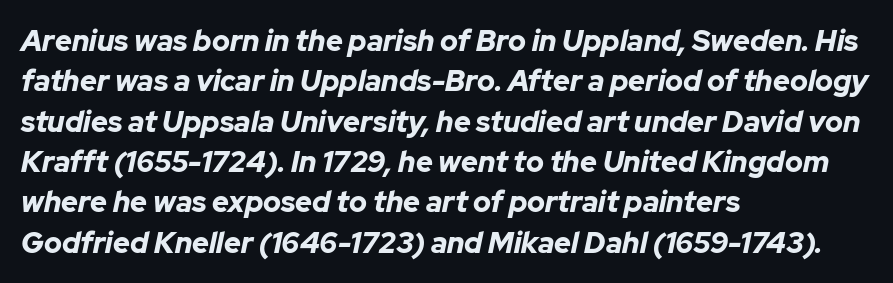
{"italic": "yes", "lean": "right", "slant_degrees": 12, "bold": "yes", "weight": "bold", "width": "normal", "stroke_contrast": "low", "x_height": "medium", "monospaced": "no", "underline": "no", "align": "left", "line_spacing": "normal", "line_spacing_ratio": 1.39, "letter_spacing": "normal", "letter_spacing_em": 0.0, "glyph_px": 29}
